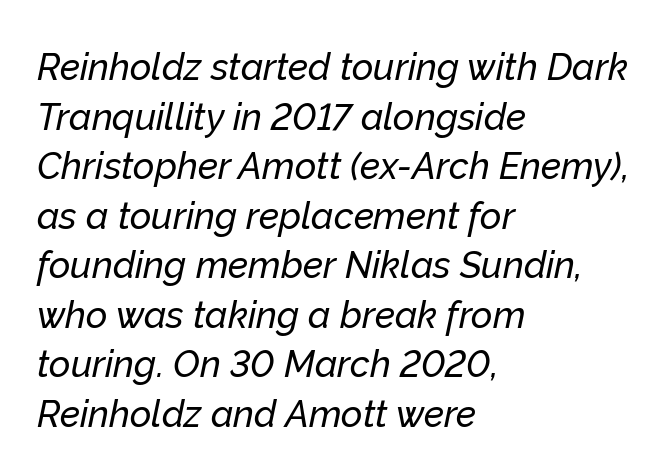
Q: Is the text italic (slanted)? A: Yes, it leans right by about 12 degrees.
Q: Is the text underlined? A: No.
Q: How is the paragraph aligned? A: Left-aligned.
Q: Is the spacing between letters normal or unusually wide? A: Normal.
Q: Is the spacing between lines tight, normal or loose? A: Normal.
Q: Width (condensed, normal, or wide)? A: Normal.
Q: Stroke contrast? A: Low.
Q: x-height? A: Medium.
Q: Monospaced? A: No.
